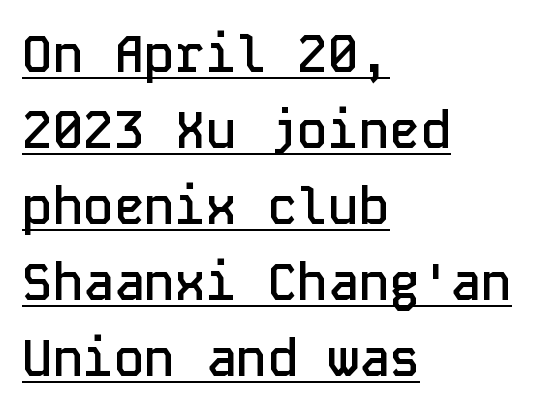
Q: Is the text bold? A: Semi-bold.
Q: Is the text italic (slanted)? A: No, it is upright.
Q: Is the typeface a serif or a sans-serif typeface? A: Sans-serif.
Q: Is the text underlined? A: Yes.
Q: How is the paragraph aligned? A: Left-aligned.
Q: Is the spacing between letters normal or unusually wide? A: Normal.
Q: Is the spacing between lines tight, normal or loose? A: Normal.
Q: Width (condensed, normal, or wide)? A: Normal.
Q: Stroke contrast? A: Low.
Q: x-height? A: Medium.
Q: Monospaced? A: Yes.
